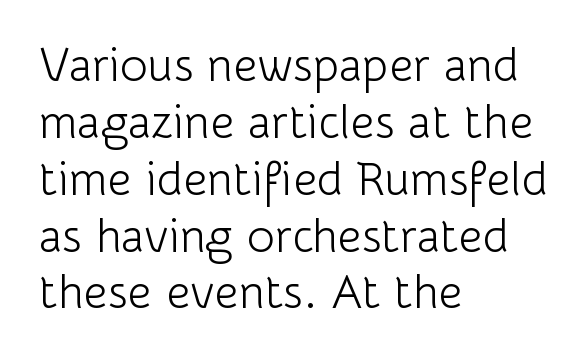
The rendering shows plain stroke endings on the letterforms — a sans-serif design. Tracking here is standard; glyphs follow each other at the usual distance. Think of a printed novel: that variable character pitch is what you see here. Each stroke keeps to a modest, everyday thickness or less.
